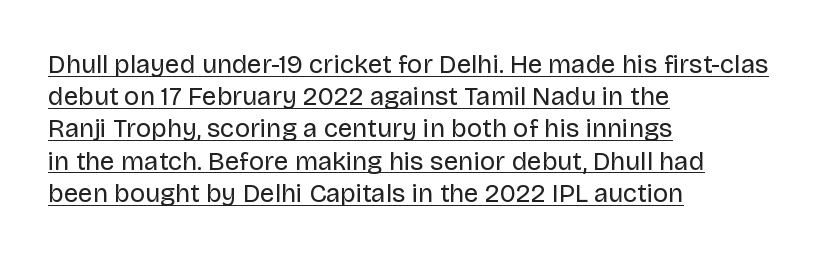
{"italic": "no", "bold": "no", "underline": "yes", "align": "left", "line_spacing_ratio": 1.24, "letter_spacing": "normal", "letter_spacing_em": 0.0, "glyph_px": 26}
